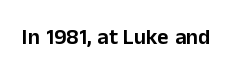
{"italic": "no", "underline": "no", "letter_spacing": "normal", "letter_spacing_em": 0.0, "glyph_px": 22}
